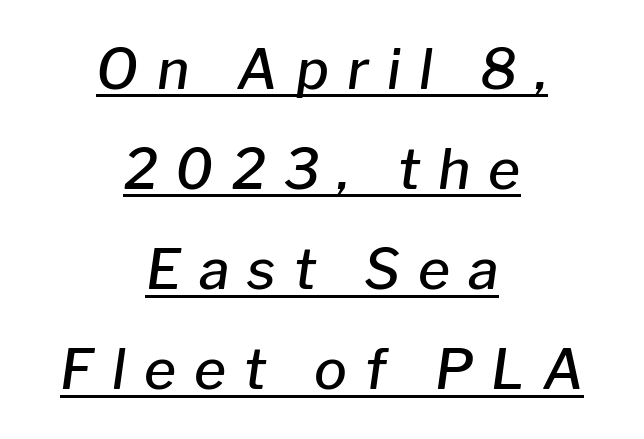
The image shows 55 px semibold type, italic (leaning right); set centered, line spacing 1.82x, unusually wide letter spacing (+0.33 em), underlined; low stroke contrast and a medium x-height.
